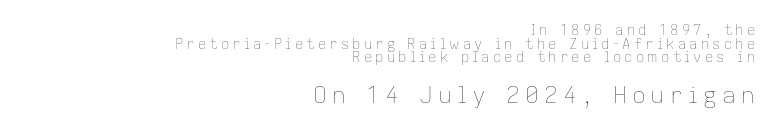
{"italic": "no", "bold": "no", "underline": "no", "align": "right", "line_spacing": "tight", "line_spacing_ratio": 0.97, "letter_spacing": "wide", "letter_spacing_em": 0.22, "larger_block": "second", "size_ratio": 1.64, "glyph_px": 23}
